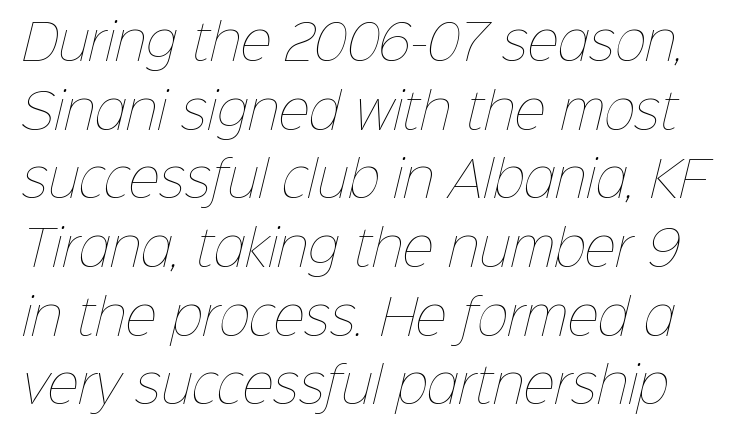
The image shows 48 px thin type; set normal line spacing (1.43x), normal letter spacing, not underlined; low stroke contrast and a medium x-height.
